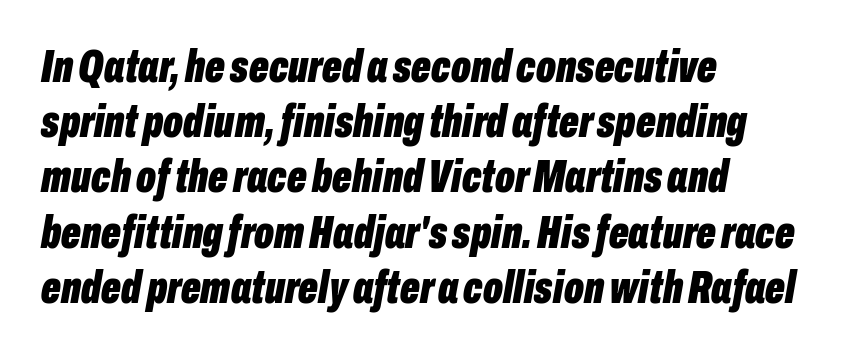
Compared with typical body copy, the letter spacing here is the same. These lines carry a lot of weight — the face is fully bold. Proportional: the letters do not fall into vertical columns. The space directly below the letters is spotless. The typography opts for an oblique posture over an upright one.
